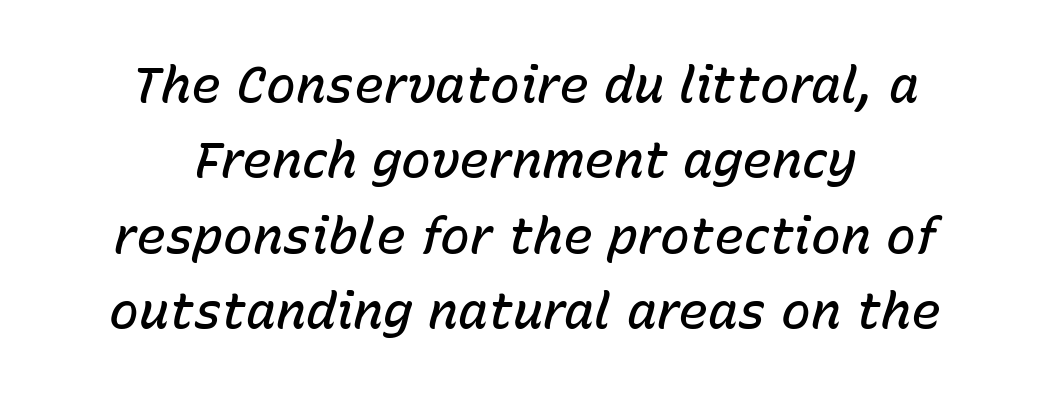
Underlining? Definitely not there. A semibold gives these letters moderate extra thickness, short of bold. Here the designer chose a conventional face with non-uniform glyph widths. In terms of letterspacing, this is plain default setting. The paragraph has two soft edges and a firm central axis.
